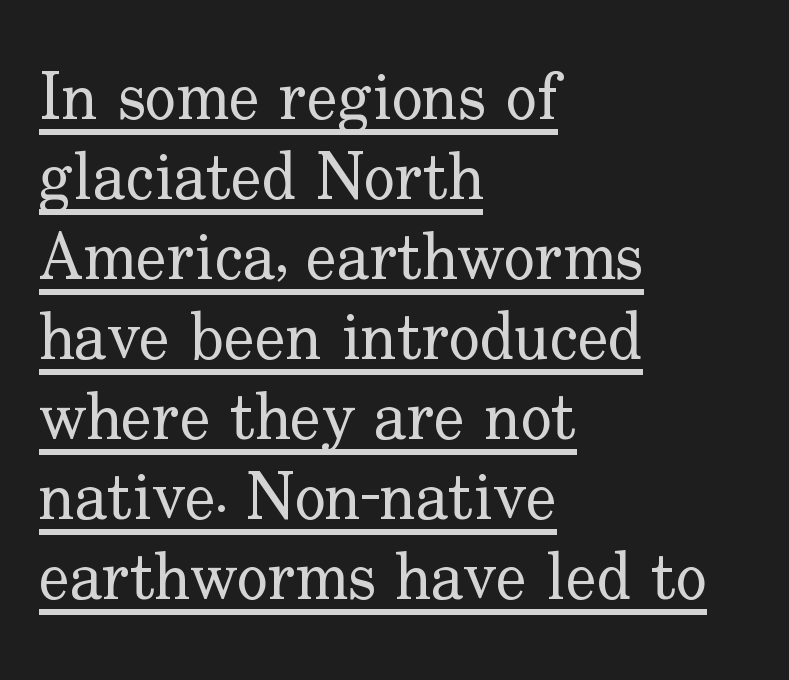
Font category for this specimen: serif. Proportional: the letters do not fall into vertical columns. Posture: vertical. You can see a thin bar hugging the bottom of the glyphs. Each stroke keeps to a modest, everyday thickness or less. A student would call this left alignment; a typographer would say flush left, rag right.
